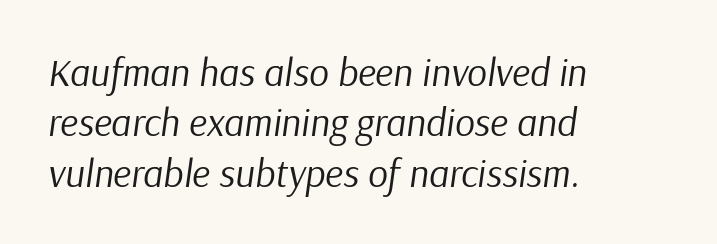
Yep, that's italic — everything's leaning. Looks like regular typesetting: each glyph gets only the width it needs. Underlining? Definitely not there. The paragraph has a hard left edge and a soft right edge. Students, observe: this is what conventionally led text looks like. Caption: standard tracking, unaltered.
